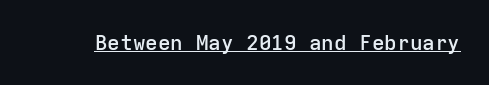
{"italic": "no", "bold": "semi", "underline": "yes", "letter_spacing": "normal", "letter_spacing_em": 0.0, "glyph_px": 21}
